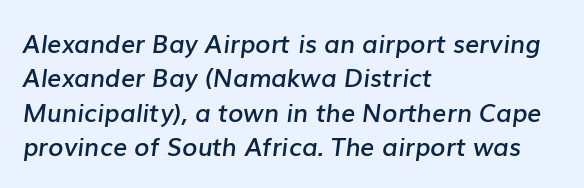
The image shows 25 px text type, italic (leaning right); set left-aligned, normal line spacing (1.38x), normal letter spacing, not underlined.
